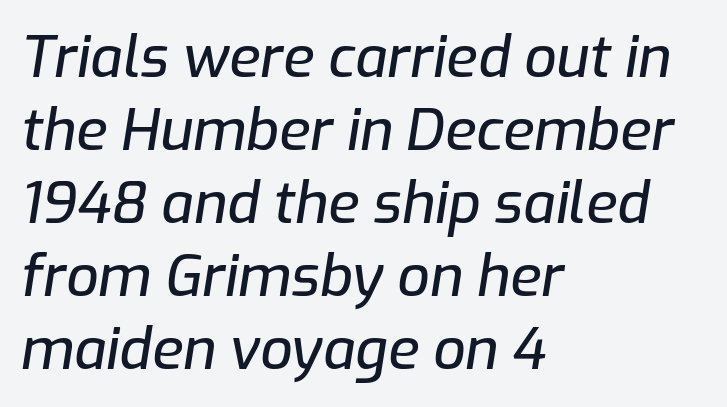
Q: Is the text italic (slanted)? A: Yes, it leans right by about 9 degrees.
Q: Is the text underlined? A: No.
Q: How is the paragraph aligned? A: Left-aligned.
Q: Is the spacing between letters normal or unusually wide? A: Normal.
Q: Is the spacing between lines tight, normal or loose? A: Normal.
Q: Width (condensed, normal, or wide)? A: Normal.
Q: Stroke contrast? A: Low.
Q: x-height? A: Medium.
Q: Monospaced? A: No.
